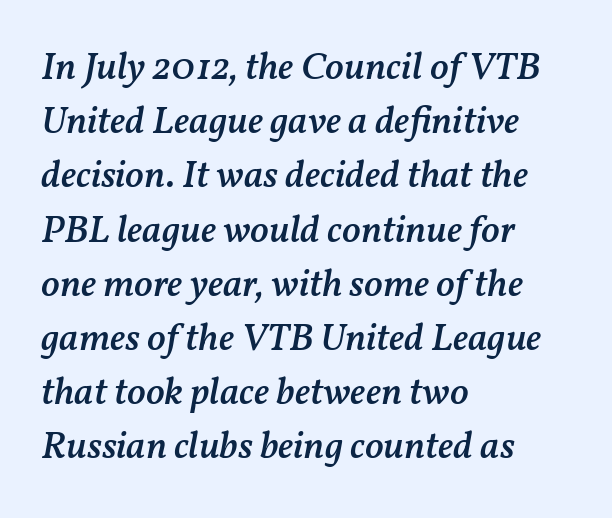
The image shows 39 px semibold type, italic (leaning right); set left-aligned, normal line spacing (1.39x), normal letter spacing, not underlined; medium stroke contrast and a medium x-height.
